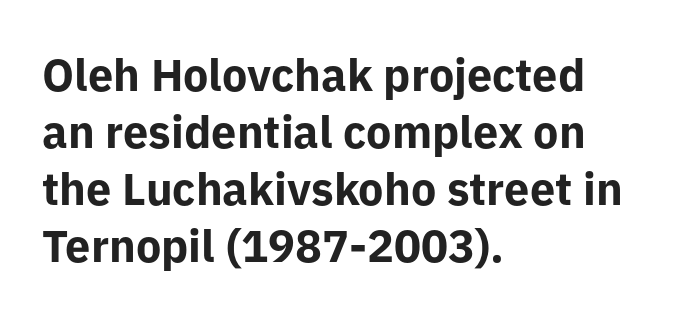
The image shows 45 px bold sans-serif type, upright; set left-aligned, normal line spacing (1.27x), normal letter spacing, not underlined; low stroke contrast and a medium x-height.
